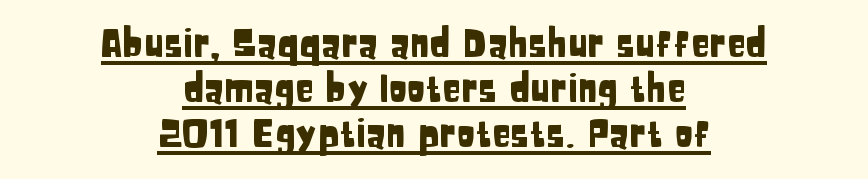
Q: Is the text italic (slanted)? A: No, it is upright.
Q: Is the typeface a serif or a sans-serif typeface? A: Sans-serif.
Q: Is the text underlined? A: Yes.
Q: How is the paragraph aligned? A: Centered.
Q: Is the spacing between letters normal or unusually wide? A: Normal.
Q: Width (condensed, normal, or wide)? A: Condensed.
Q: Stroke contrast? A: Low.
Q: x-height? A: Large.
Q: Monospaced? A: No.
